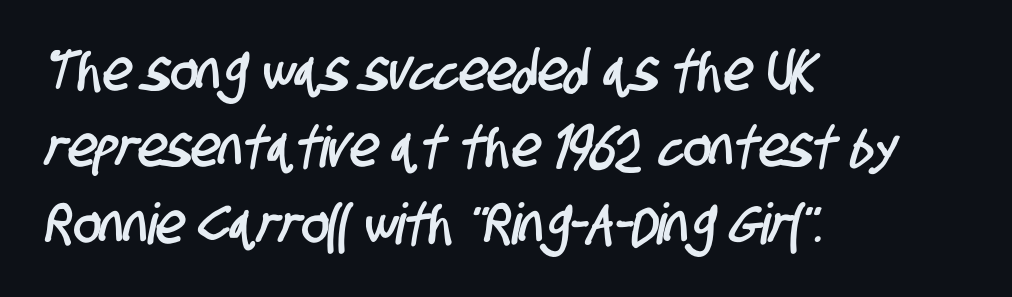
{"serif": "no", "width": "condensed", "stroke_contrast": "low", "x_height": "large", "monospaced": "no", "underline": "no", "align": "left", "line_spacing": "normal", "line_spacing_ratio": 1.34, "letter_spacing": "normal", "letter_spacing_em": 0.0, "glyph_px": 57}
